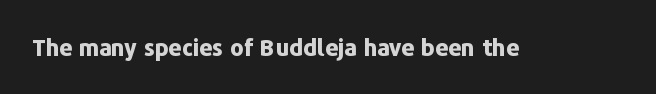
The image shows 23 px bold type, upright; set normal letter spacing, not underlined.
